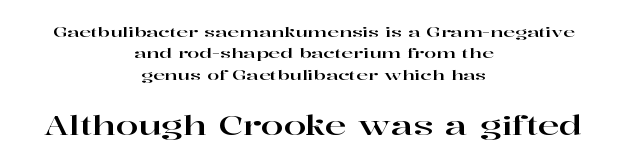
Nobody touched the tracking dial on this one. Reading down the column, the eye jumps a familiar distance to each next line. Size contrast runs from small at the top to large at the bottom. Do the letters lean? They stand straight. The baseline area is clear.
